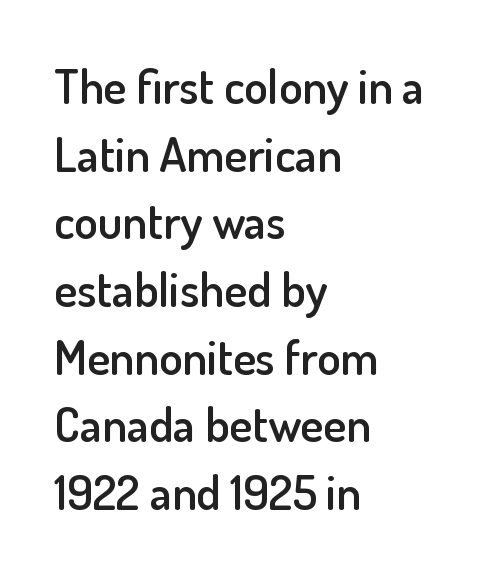
Q: Is the text bold? A: Semi-bold.
Q: Is the text italic (slanted)? A: No, it is upright.
Q: Is the typeface a serif or a sans-serif typeface? A: Sans-serif.
Q: Is the text underlined? A: No.
Q: How is the paragraph aligned? A: Left-aligned.
Q: Is the spacing between letters normal or unusually wide? A: Normal.
Q: Is the spacing between lines tight, normal or loose? A: Normal.
Q: Width (condensed, normal, or wide)? A: Normal.
Q: Stroke contrast? A: Low.
Q: x-height? A: Small.
Q: Monospaced? A: No.
